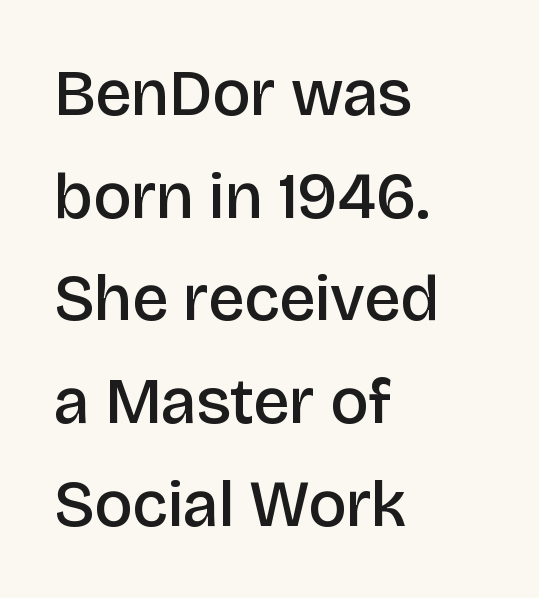
The image shows 65 px semibold sans-serif type, upright; set left-aligned, normal line spacing (1.58x), normal letter spacing, not underlined; low stroke contrast and a large x-height.
